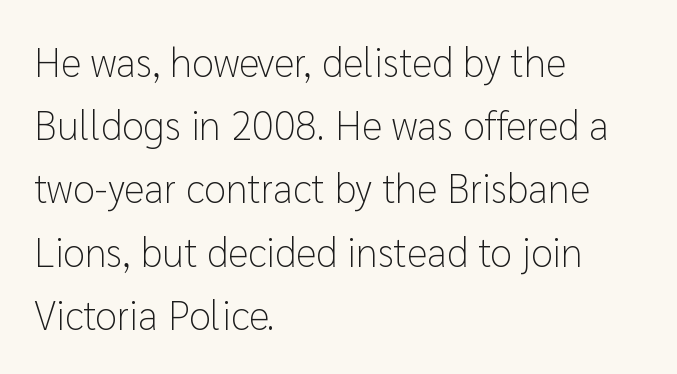
{"serif": "no", "italic": "no", "bold": "no", "weight": "light", "width": "normal", "stroke_contrast": "low", "x_height": "medium", "monospaced": "no", "underline": "no", "align": "left", "line_spacing": "normal", "line_spacing_ratio": 1.58, "letter_spacing": "normal", "letter_spacing_em": 0.0, "glyph_px": 40}
